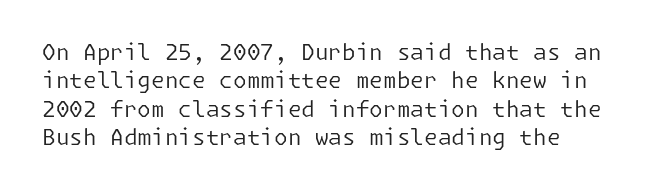
Does the lettering tilt? It doesn't — this is upright. Does extra space separate the letters? No, they use regular spacing. Whoever set this chose a conventional vertical rhythm. The foot of each line stays bare and open. The font sits on the lighter half of the weight spectrum, regular included.
